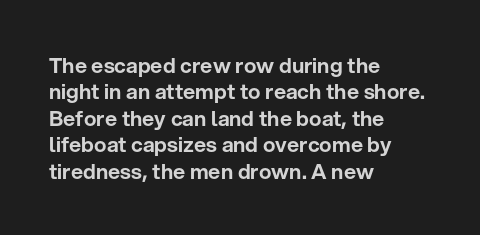
Q: Is the text italic (slanted)? A: No, it is upright.
Q: Is the text underlined? A: No.
Q: How is the paragraph aligned? A: Left-aligned.
Q: Is the spacing between letters normal or unusually wide? A: Normal.
Q: Is the spacing between lines tight, normal or loose? A: Normal.
